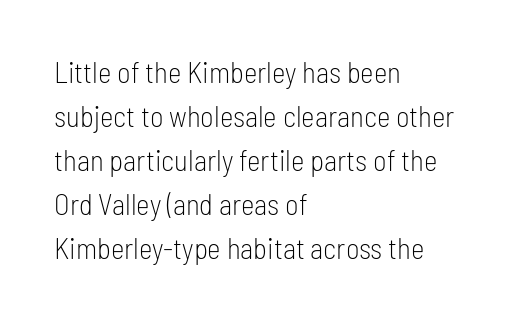
{"serif": "no", "italic": "no", "bold": "no", "weight": "light", "width": "condensed", "stroke_contrast": "low", "x_height": "medium", "monospaced": "no", "underline": "no", "align": "left", "line_spacing": "normal", "line_spacing_ratio": 1.52, "letter_spacing": "normal", "letter_spacing_em": 0.0, "glyph_px": 29}
